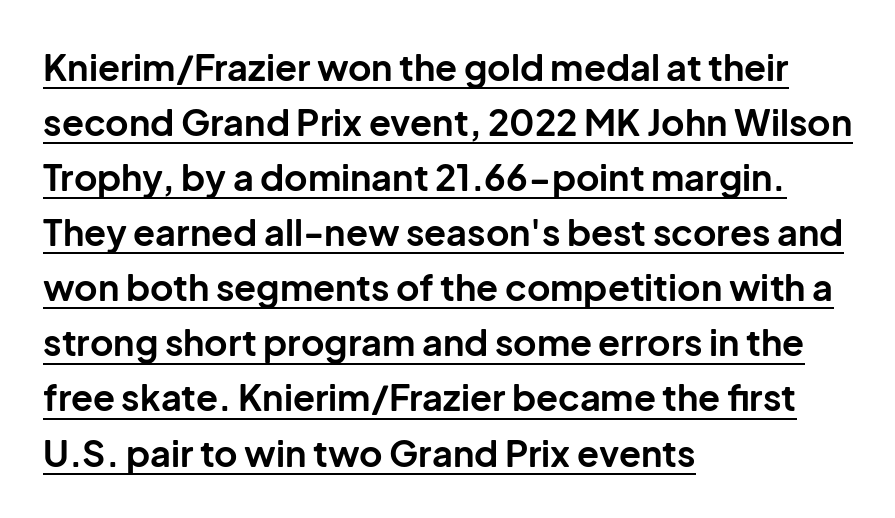
The image shows 36 px bold sans-serif type, upright; set left-aligned, normal line spacing (1.53x), normal letter spacing, underlined; low stroke contrast and a medium x-height.
